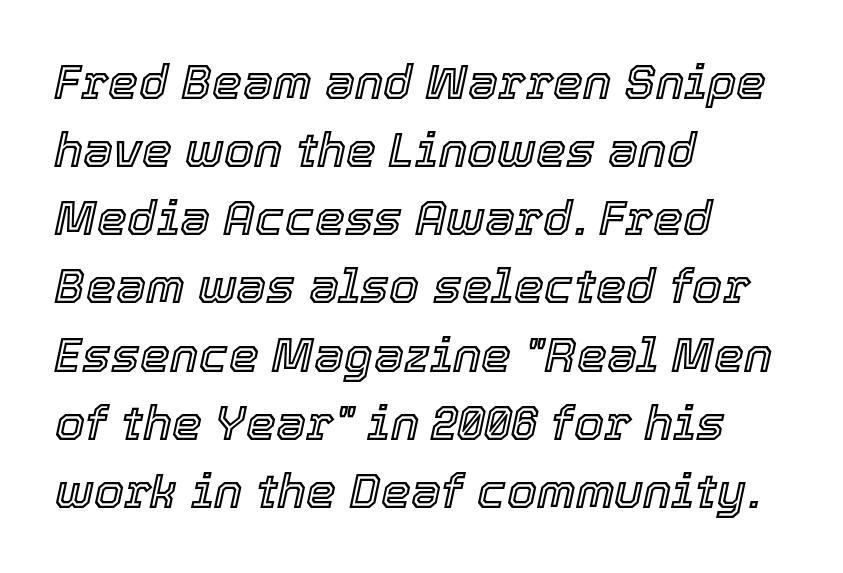
The image shows 48 px text type, italic (leaning right); set left-aligned, normal line spacing (1.42x), normal letter spacing, not underlined; a medium x-height.
